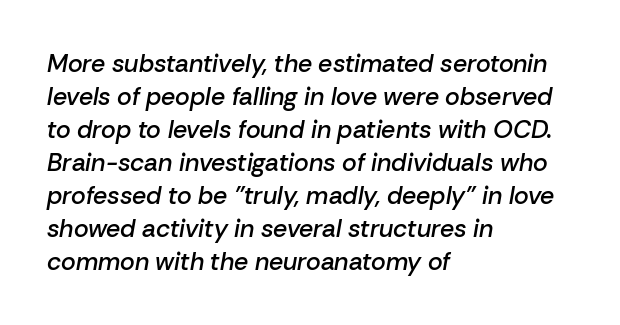
The image shows 25 px text type, italic (leaning right); set left-aligned, normal line spacing (1.32x), normal letter spacing, not underlined.
